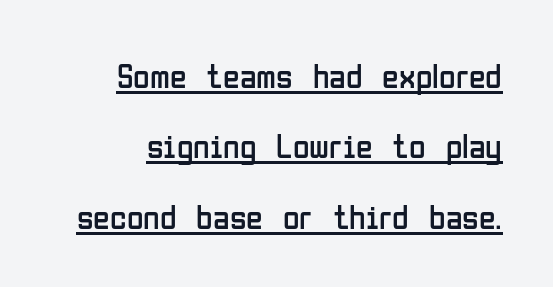
Q: Is the text bold? A: No.
Q: Is the text italic (slanted)? A: No, it is upright.
Q: Is the typeface a serif or a sans-serif typeface? A: Sans-serif.
Q: Is the text underlined? A: Yes.
Q: Is the spacing between letters normal or unusually wide? A: Normal.
Q: Is the spacing between lines tight, normal or loose? A: Loose.
Q: Width (condensed, normal, or wide)? A: Condensed.
Q: Stroke contrast? A: Low.
Q: x-height? A: Medium.
Q: Monospaced? A: No.
